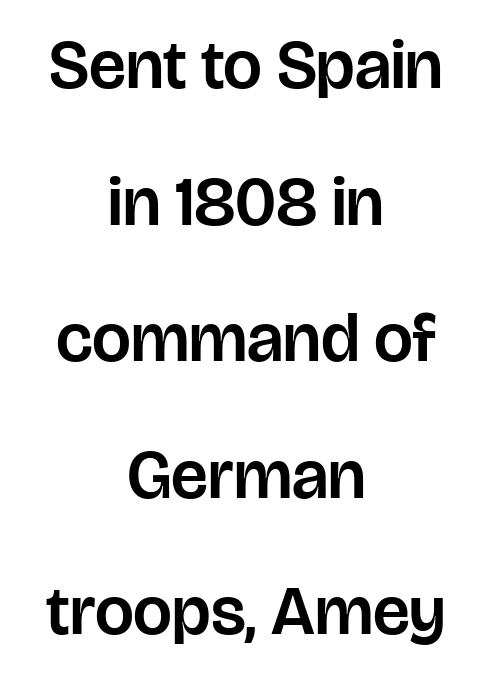
Q: Is the text italic (slanted)? A: No, it is upright.
Q: Is the typeface a serif or a sans-serif typeface? A: Sans-serif.
Q: Is the text underlined? A: No.
Q: How is the paragraph aligned? A: Centered.
Q: Is the spacing between letters normal or unusually wide? A: Normal.
Q: Is the spacing between lines tight, normal or loose? A: Loose.
Q: Width (condensed, normal, or wide)? A: Normal.
Q: Stroke contrast? A: Low.
Q: x-height? A: Large.
Q: Monospaced? A: No.
